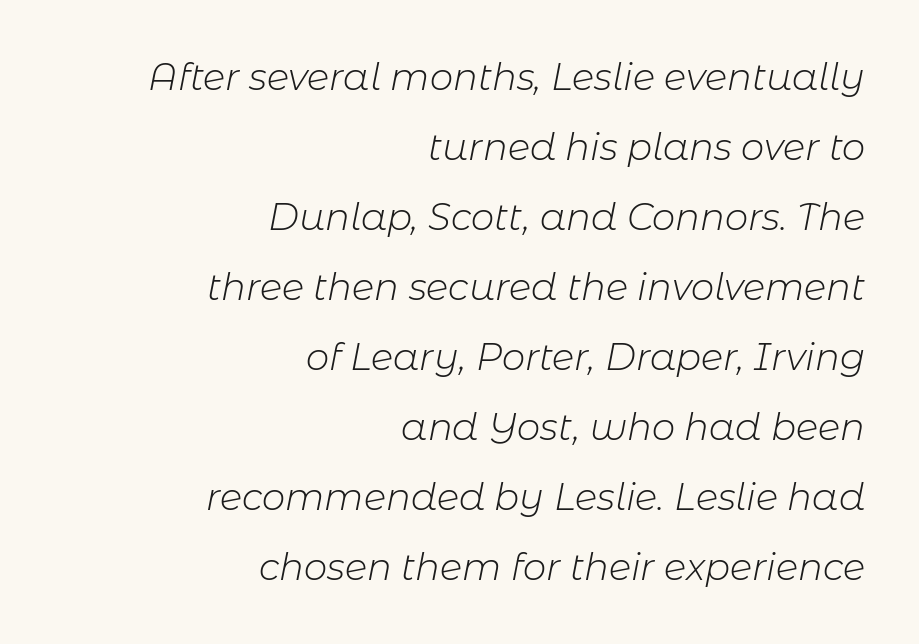
The image shows 37 px light type, italic (leaning right); set right-aligned, line spacing 1.89x, normal letter spacing, not underlined; low stroke contrast and a medium x-height.
